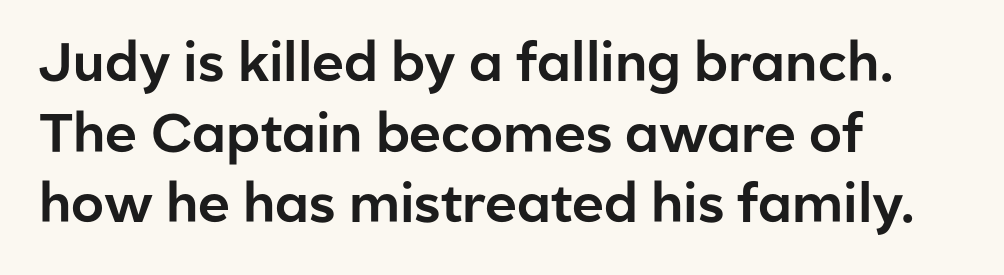
Q: Is the text italic (slanted)? A: No, it is upright.
Q: Is the typeface a serif or a sans-serif typeface? A: Sans-serif.
Q: Is the text underlined? A: No.
Q: How is the paragraph aligned? A: Left-aligned.
Q: Is the spacing between letters normal or unusually wide? A: Normal.
Q: Is the spacing between lines tight, normal or loose? A: Normal.
Q: Width (condensed, normal, or wide)? A: Normal.
Q: Stroke contrast? A: Low.
Q: x-height? A: Medium.
Q: Monospaced? A: No.
